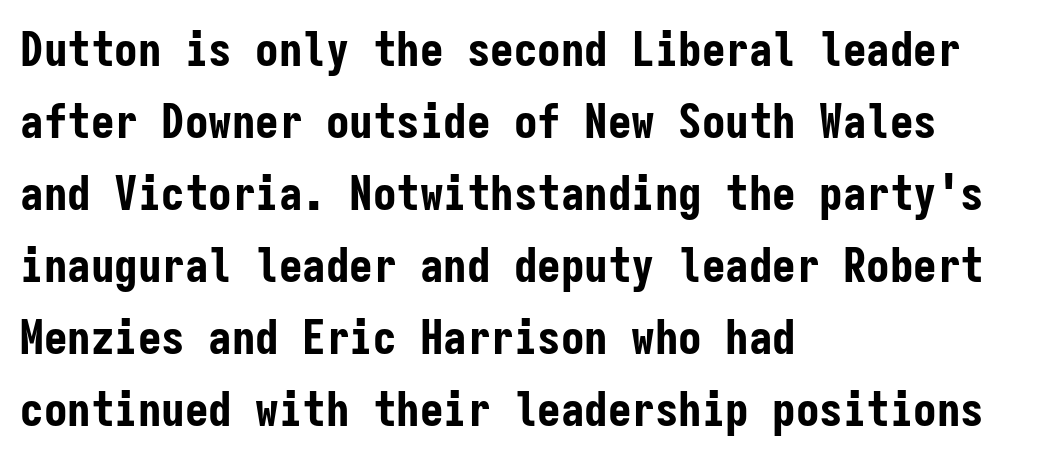
{"serif": "no", "italic": "no", "bold": "yes", "weight": "bold", "width": "condensed", "stroke_contrast": "low", "x_height": "medium", "monospaced": "yes", "underline": "no", "align": "left", "line_spacing": "normal", "line_spacing_ratio": 1.53, "letter_spacing": "normal", "letter_spacing_em": 0.0, "glyph_px": 47}
